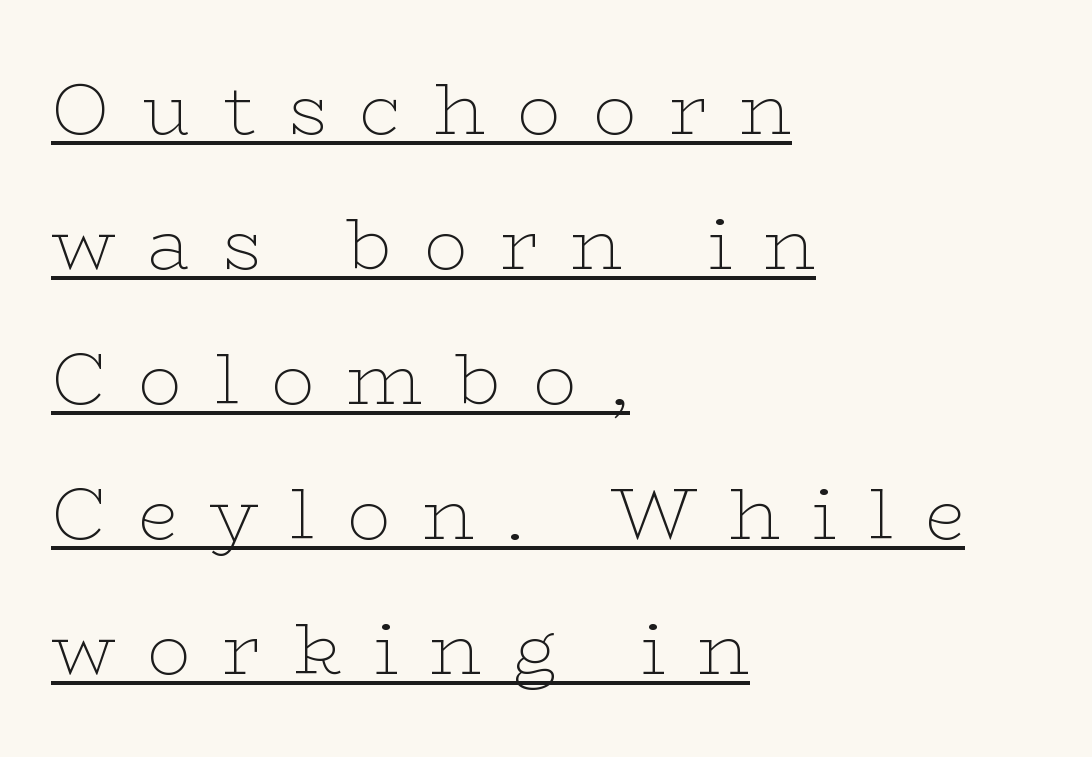
Q: Is the text bold? A: No.
Q: Is the text italic (slanted)? A: No, it is upright.
Q: Is the typeface a serif or a sans-serif typeface? A: Serif.
Q: Is the text underlined? A: Yes.
Q: How is the paragraph aligned? A: Left-aligned.
Q: Is the spacing between letters normal or unusually wide? A: Unusually wide.
Q: Width (condensed, normal, or wide)? A: Wide.
Q: Stroke contrast? A: Low.
Q: x-height? A: Medium.
Q: Monospaced? A: No.
